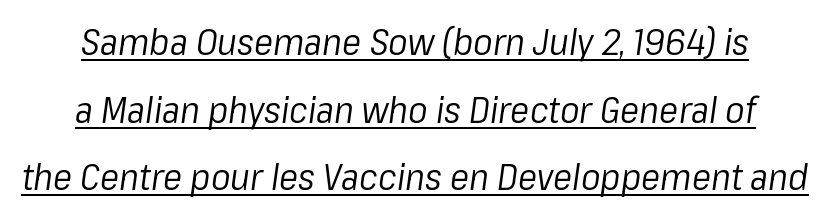
The image shows 36 px regular-weight type, italic (leaning right); set line spacing 1.88x, normal letter spacing, underlined; low stroke contrast and a medium x-height.
